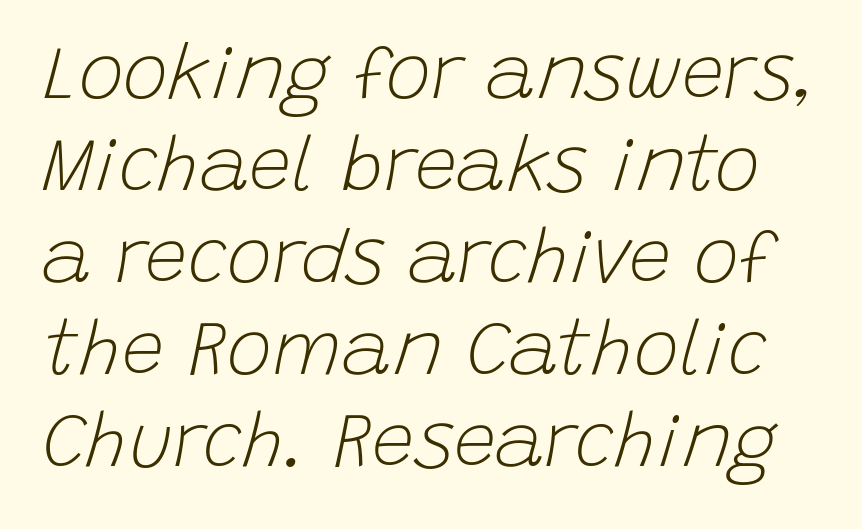
{"italic": "yes", "lean": "right", "slant_degrees": 15, "bold": "no", "weight": "light", "width": "normal", "stroke_contrast": "low", "x_height": "large", "monospaced": "no", "underline": "no", "line_spacing_ratio": 1.21, "letter_spacing": "normal", "letter_spacing_em": 0.0, "glyph_px": 76}
